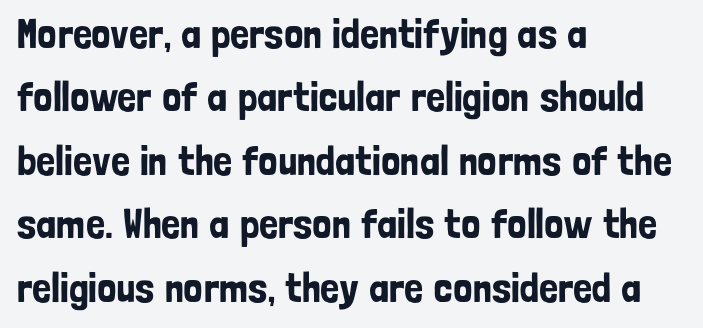
The lines sit at an ordinary, default distance from one another. Left-aligned paragraph, ragged on the right. This sample uses a sans-serif face. Underline: absent. A typesetter would call this zero additional tracking.
